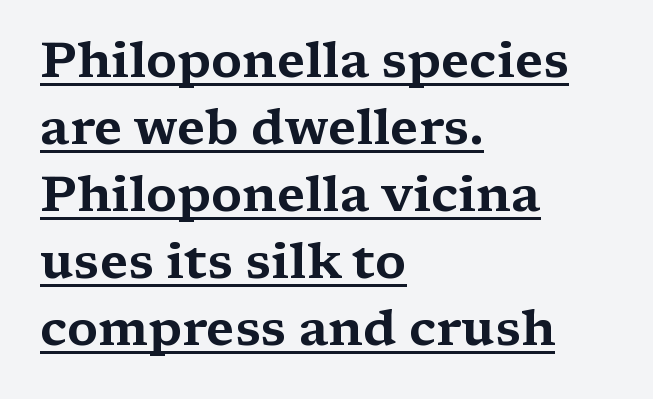
Here the glyphs are tracked normally, forming tight word shapes. Look at the bottom of the vertical strokes: they flare into serifs here. Successive baselines arrive at the customary interval. A typesetter would call this proportional, since set widths differ per character. What decoration does the sample have? An underline. The passage is arranged the way most books set body copy — flush left.
